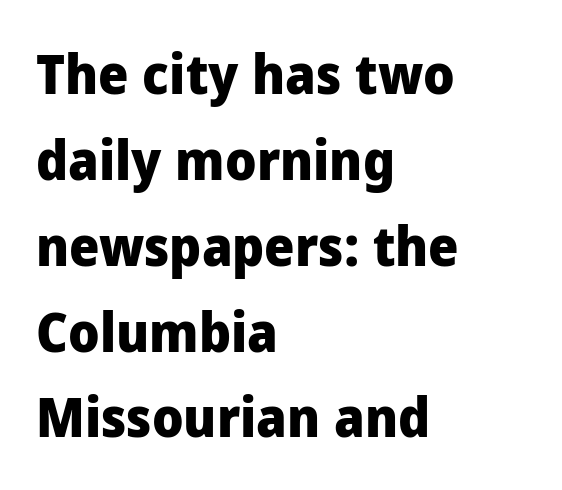
The image shows 54 px heavy sans-serif type, upright; set left-aligned, normal line spacing (1.59x), normal letter spacing, not underlined; low stroke contrast and a medium x-height.
